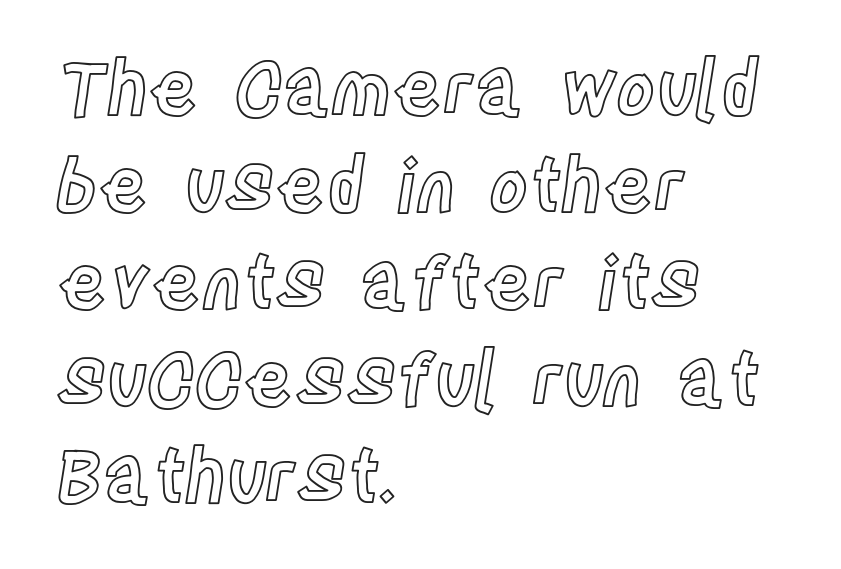
The image shows 74 px condensed type; set left-aligned, normal line spacing (1.31x), normal letter spacing, not underlined; a large x-height.
